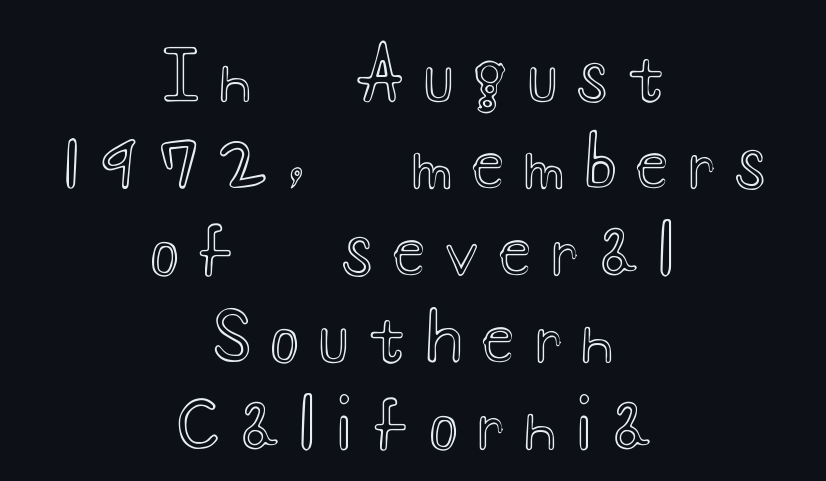
{"italic": "no", "width": "wide", "x_height": "small", "monospaced": "no", "underline": "no", "align": "center", "line_spacing": "normal", "line_spacing_ratio": 1.3, "letter_spacing": "wide", "letter_spacing_em": 0.3, "glyph_px": 67}
